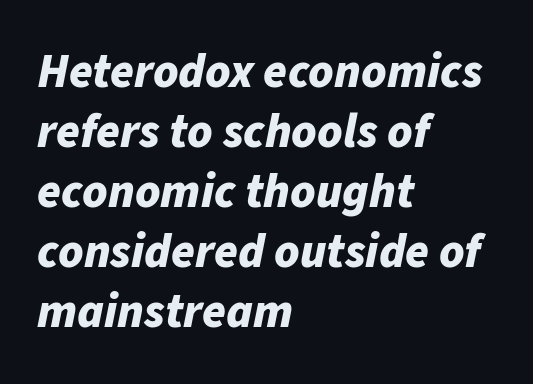
{"italic": "yes", "lean": "right", "slant_degrees": 11, "bold": "yes", "weight": "bold", "width": "normal", "stroke_contrast": "low", "x_height": "medium", "monospaced": "no", "underline": "no", "align": "left", "line_spacing": "normal", "line_spacing_ratio": 1.25, "letter_spacing": "normal", "letter_spacing_em": 0.0, "glyph_px": 48}
